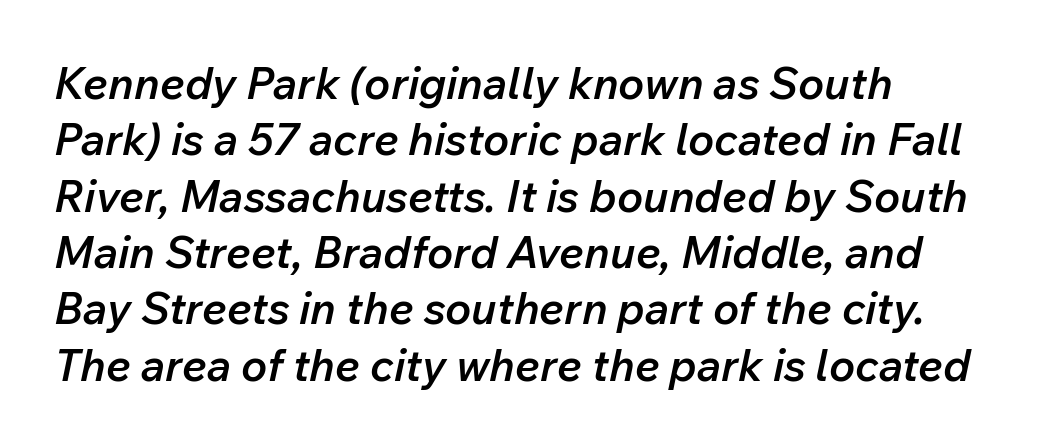
Is there much room between lines? A standard amount, neither cramped nor airy. Horizontal alignment here is leftward, the default for most running prose. The passage shown is not underscored anywhere. Spacing between characters is what you'd get straight out of the box. Here the designer chose a conventional face with non-uniform glyph widths.
